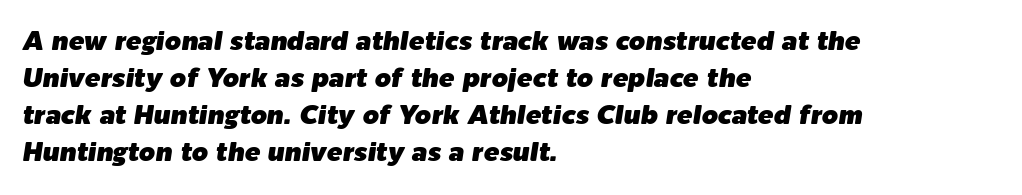
The glyphs look as if they've been sheared to an angle. The passage shown is not underscored anywhere. Does extra space separate the letters? No, they use regular spacing. Horizontal bands of white between lines are of average thickness. The text block is weighted toward the left margin, trailing off unevenly rightward.
